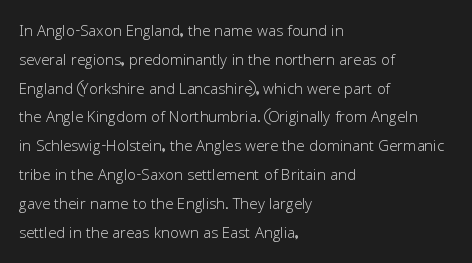
The image shows 20 px text type, upright; set left-aligned, normal line spacing (1.44x), normal letter spacing, not underlined.
